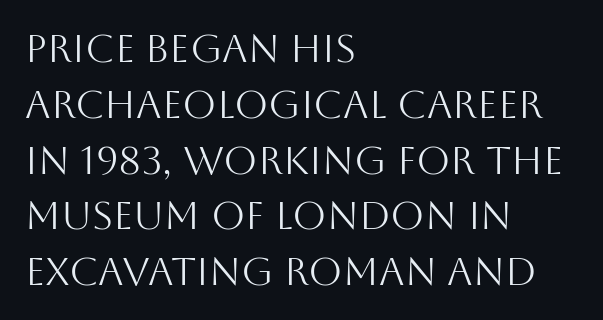
The image shows 39 px light sans-serif type, upright; set left-aligned, normal line spacing (1.43x), normal letter spacing, not underlined; medium stroke contrast and a large x-height.
